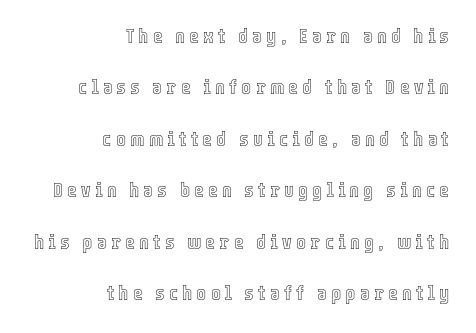
{"italic": "no", "underline": "no", "align": "right", "line_spacing": "loose", "line_spacing_ratio": 2.45, "letter_spacing": "wide", "letter_spacing_em": 0.2, "glyph_px": 21}
